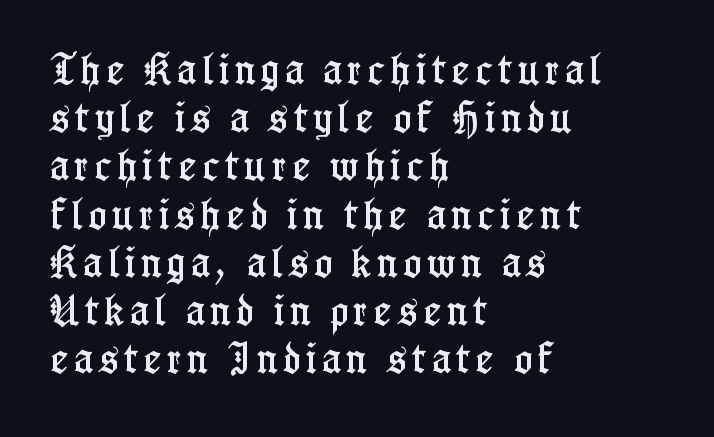
{"serif": "yes", "italic": "no", "width": "condensed", "stroke_contrast": "low", "x_height": "medium", "monospaced": "no", "underline": "no", "align": "left", "line_spacing": "normal", "line_spacing_ratio": 1.46, "glyph_px": 33}
